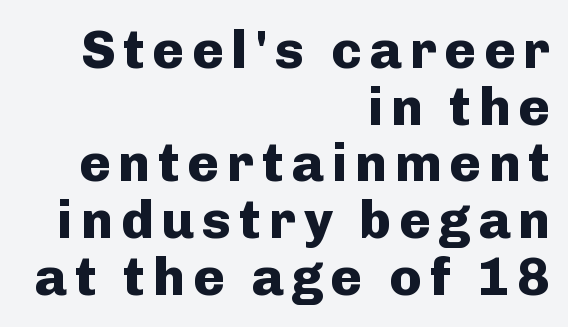
The image shows 53 px heavy sans-serif type, upright; set right-aligned, tight line spacing (1.07x), not underlined; low stroke contrast and a medium x-height.
